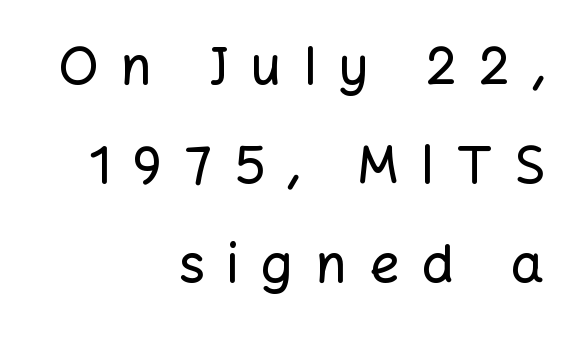
The image shows 53 px sans-serif type, upright; set right-aligned, line spacing 1.87x, unusually wide letter spacing (+0.42 em), not underlined; low stroke contrast and a medium x-height.
